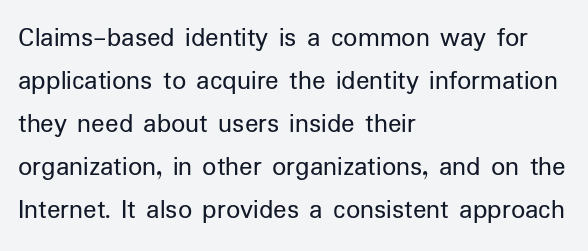
These lines were composed using upright roman letters. Stems and bowls with no extra thickness — not bold. The space between consecutive lines is moderate. What kind of face is this? One without serifs — a sans.
